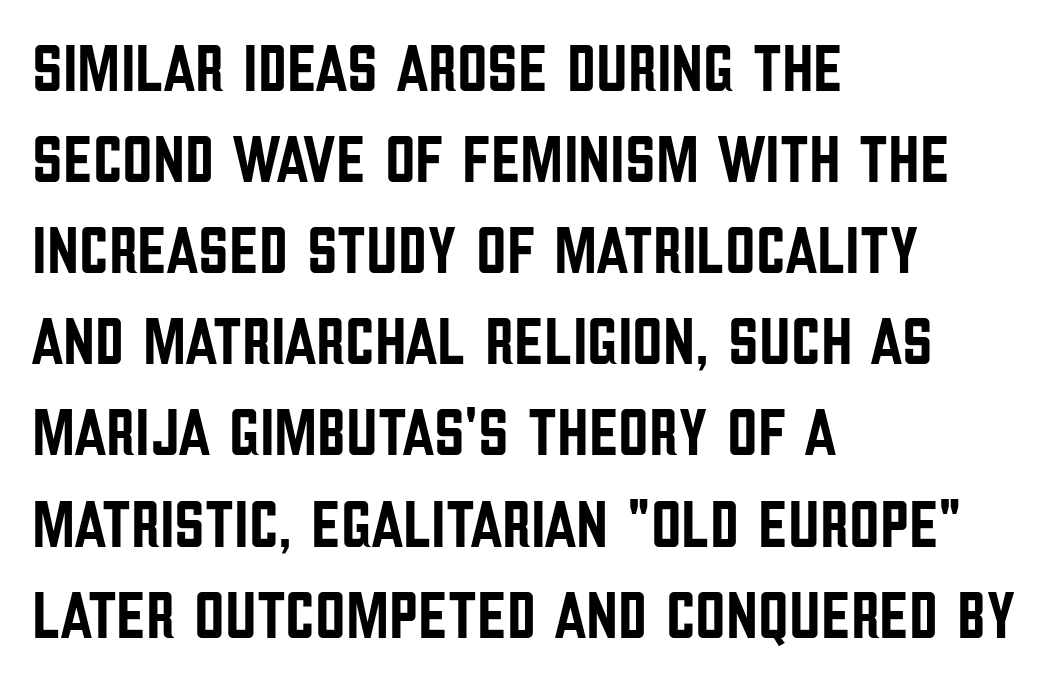
These lines keep a tight, regular rhythm from letter to letter. No italicization has been applied; the sample stays upright. Clear beneath every line of the passage. Are there feet on the stems? There aren't — it's a sans.
